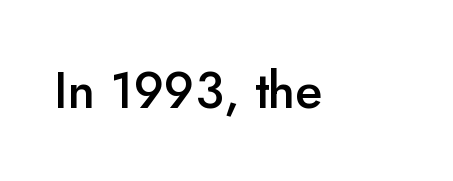
{"serif": "no", "italic": "no", "bold": "semi", "weight": "semibold", "width": "normal", "stroke_contrast": "low", "x_height": "small", "monospaced": "no", "underline": "no", "letter_spacing": "normal", "letter_spacing_em": 0.0, "glyph_px": 50}
